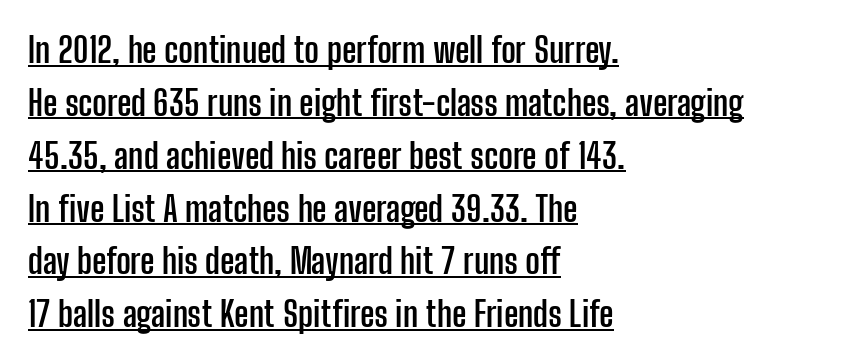
{"serif": "no", "italic": "no", "bold": "yes", "weight": "semibold", "width": "condensed", "stroke_contrast": "low", "x_height": "medium", "monospaced": "no", "underline": "yes", "align": "left", "line_spacing": "normal", "line_spacing_ratio": 1.51, "letter_spacing": "normal", "letter_spacing_em": 0.0, "glyph_px": 35}
